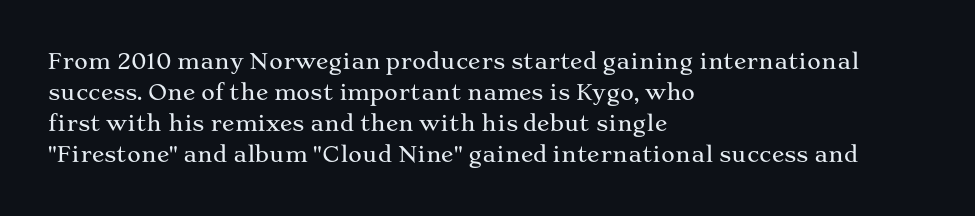
Q: Is the text italic (slanted)? A: No, it is upright.
Q: Is the text underlined? A: No.
Q: How is the paragraph aligned? A: Left-aligned.
Q: Is the spacing between letters normal or unusually wide? A: Normal.
Q: Is the spacing between lines tight, normal or loose? A: Normal.
